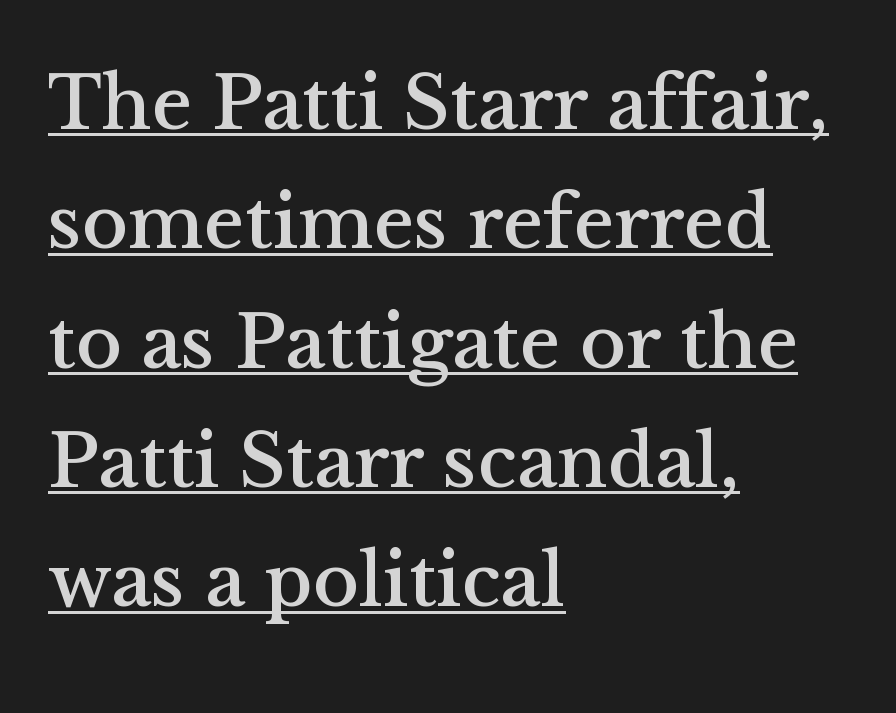
The string is rendered with underlining switched on. The rendering keeps characters at their native spacing. A student would call this left alignment; a typographer would say flush left, rag right. Every stem runs plumb, perpendicular to the baseline.
